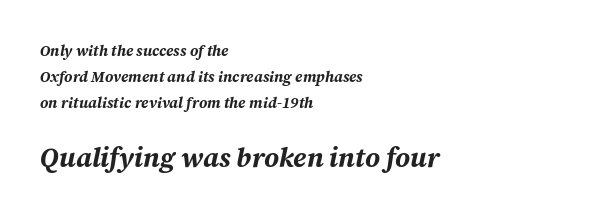
Q: Is the text bold? A: Yes.
Q: Is the text italic (slanted)? A: Yes, it leans right by about 12 degrees.
Q: Is the text underlined? A: No.
Q: How is the paragraph aligned? A: Left-aligned.
Q: Is the spacing between letters normal or unusually wide? A: Normal.
Q: Which block of text is set in a larger size, the first (top) or the second (bottom)? A: The second (bottom) one.
